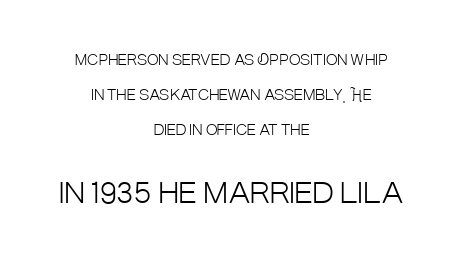
{"serif": "no", "italic": "no", "bold": "no", "weight": "light", "width": "condensed", "stroke_contrast": "low", "x_height": "large", "monospaced": "no", "underline": "no", "align": "center", "line_spacing": "loose", "line_spacing_ratio": 2.5, "letter_spacing": "normal", "letter_spacing_em": 0.0, "larger_block": "second", "size_ratio": 2.0, "glyph_px": 28}
